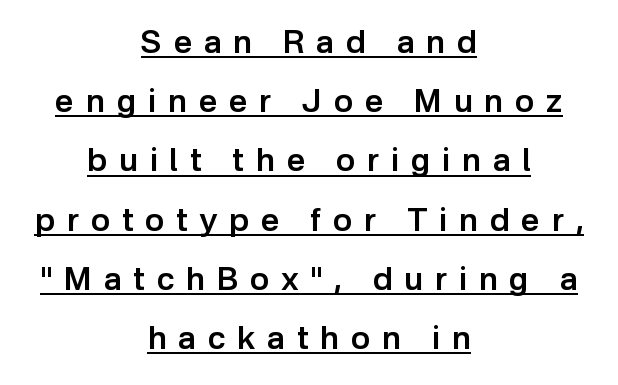
The image shows 32 px semibold sans-serif type, upright; set centered, line spacing 1.85x, unusually wide letter spacing (+0.37 em), underlined; low stroke contrast and a medium x-height.
